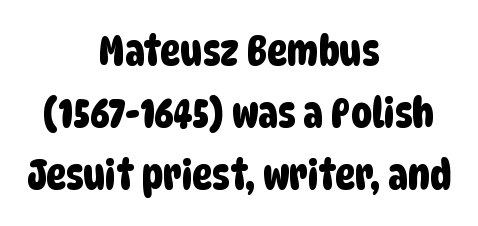
Q: Is the typeface a serif or a sans-serif typeface? A: Sans-serif.
Q: Is the text underlined? A: No.
Q: How is the paragraph aligned? A: Centered.
Q: Is the spacing between letters normal or unusually wide? A: Normal.
Q: Is the spacing between lines tight, normal or loose? A: Normal.
Q: Width (condensed, normal, or wide)? A: Condensed.
Q: Stroke contrast? A: Low.
Q: x-height? A: Large.
Q: Monospaced? A: No.
